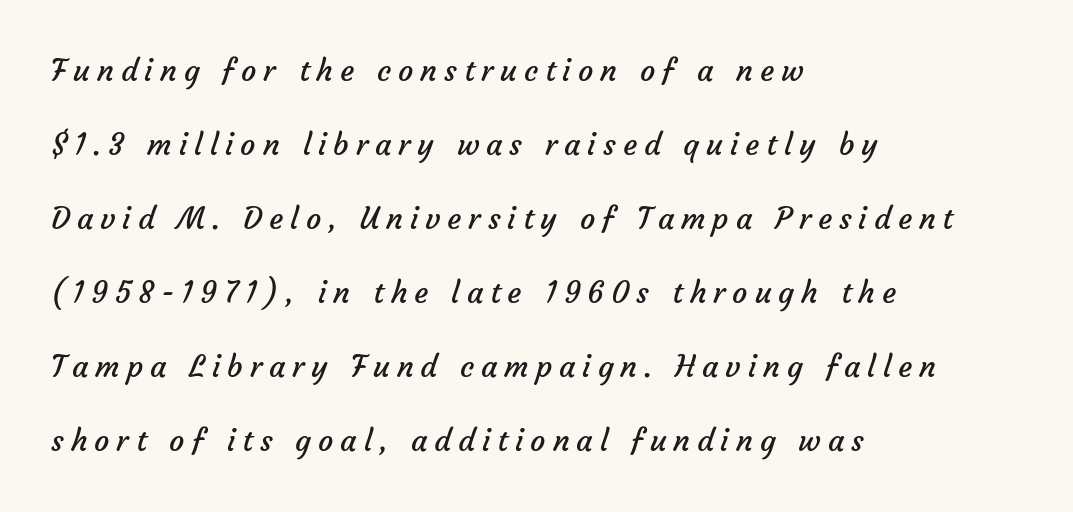
{"serif": "no", "bold": "no", "weight": "regular", "width": "normal", "stroke_contrast": "low", "x_height": "medium", "monospaced": "no", "underline": "no", "align": "left", "line_spacing": "loose", "line_spacing_ratio": 2.47, "letter_spacing": "wide", "letter_spacing_em": 0.23, "glyph_px": 30}
